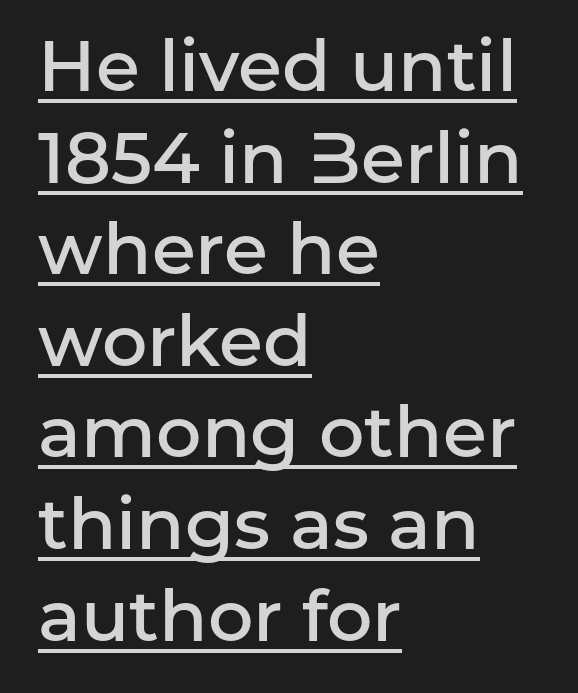
Q: Is the text bold? A: Semi-bold.
Q: Is the text italic (slanted)? A: No, it is upright.
Q: Is the typeface a serif or a sans-serif typeface? A: Sans-serif.
Q: Is the text underlined? A: Yes.
Q: How is the paragraph aligned? A: Left-aligned.
Q: Is the spacing between letters normal or unusually wide? A: Normal.
Q: Is the spacing between lines tight, normal or loose? A: Normal.
Q: Width (condensed, normal, or wide)? A: Normal.
Q: Stroke contrast? A: Low.
Q: x-height? A: Medium.
Q: Monospaced? A: No.
